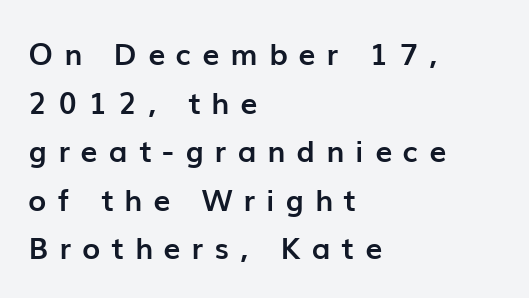
The ragged edge is on the right, which tells us the setting is flush left. Summary of vertical rhythm: regular, with standard interline spacing. A typesetter would mark this as roman, not italic. The line texture is sparse and dotted thanks to wide tracking. How heavy is the stroke? Heavy — this is a bold.
